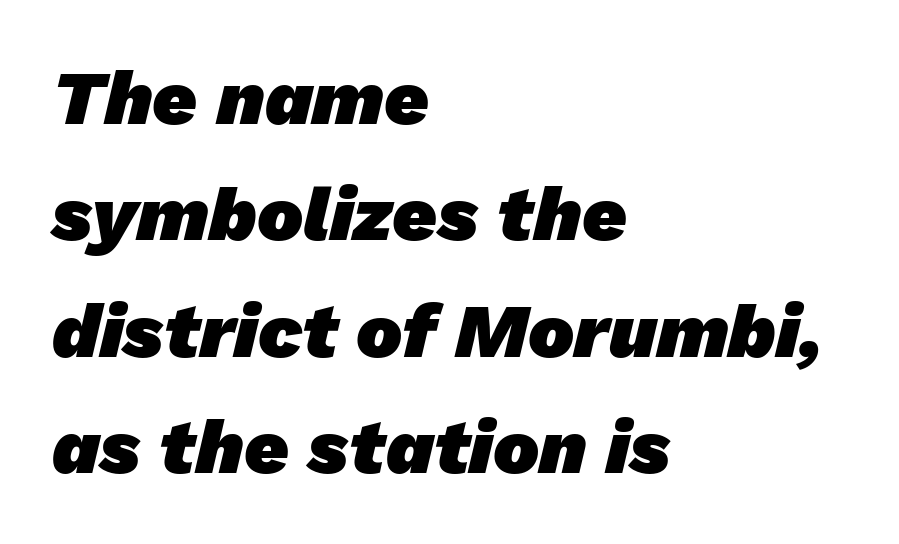
Normally led — the rows are evenly, conventionally spaced. Typographic density is high because the face is bold. You could not count columns in this text — the font is proportionally spaced. Caption: standard tracking, unaltered. Check where the strokes stop: nothing finishes them off — pure sans. Anything drawn beneath the words? Only blank space.
